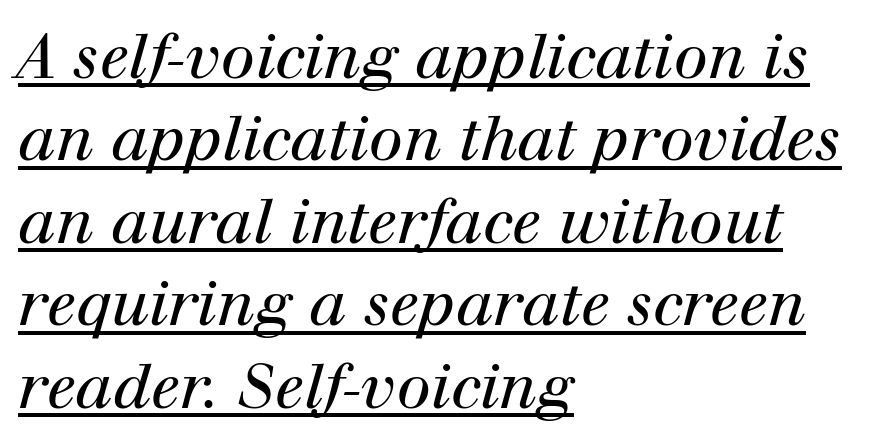
Q: Is the text bold? A: No.
Q: Is the text italic (slanted)? A: Yes, it leans right by about 12 degrees.
Q: Is the typeface a serif or a sans-serif typeface? A: Serif.
Q: Is the text underlined? A: Yes.
Q: How is the paragraph aligned? A: Left-aligned.
Q: Is the spacing between letters normal or unusually wide? A: Normal.
Q: Is the spacing between lines tight, normal or loose? A: Normal.
Q: Width (condensed, normal, or wide)? A: Normal.
Q: Stroke contrast? A: High.
Q: x-height? A: Medium.
Q: Monospaced? A: No.
